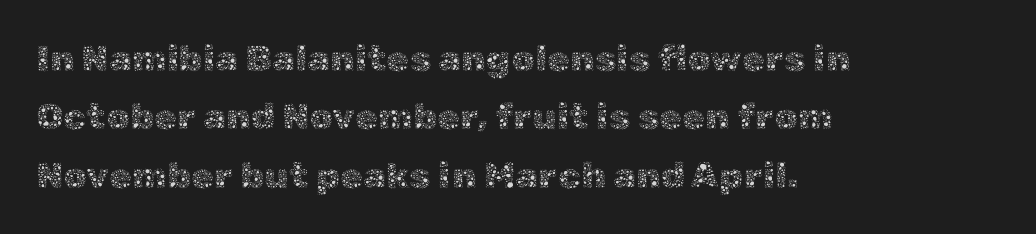
The image shows 37 px thin type, upright; set left-aligned, normal line spacing (1.58x), normal letter spacing, not underlined; a medium x-height.
